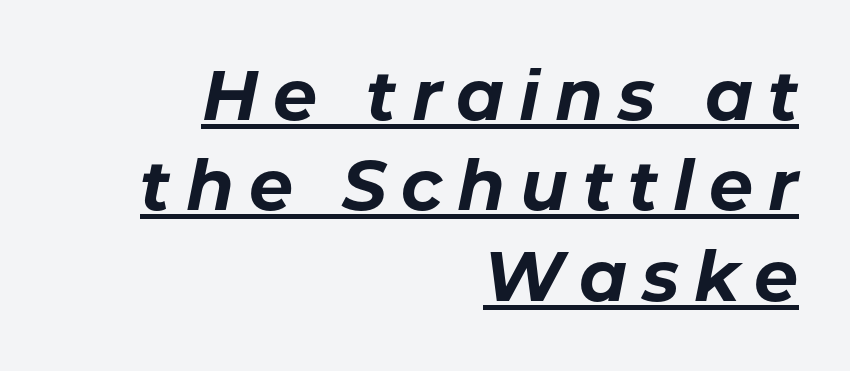
The image shows 70 px bold type, italic (leaning right); set right-aligned, normal line spacing (1.29x), unusually wide letter spacing (+0.21 em), underlined; low stroke contrast and a medium x-height.
